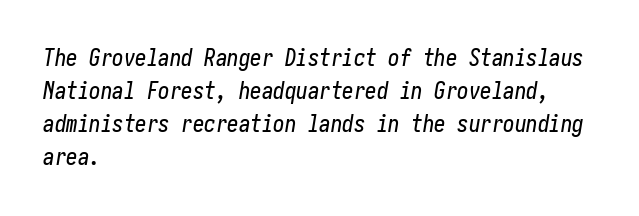
The image shows 23 px text type, italic (leaning right); set left-aligned, normal line spacing (1.44x), normal letter spacing, not underlined.
